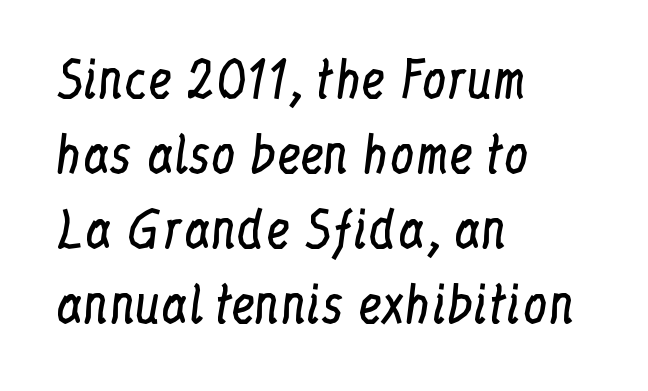
The image shows 49 px regular-weight, condensed serif type; set left-aligned, normal line spacing (1.53x), normal letter spacing, not underlined; low stroke contrast and a medium x-height.
